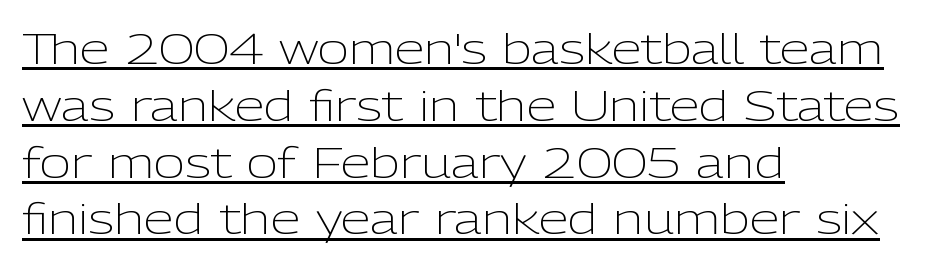
Q: Is the text bold? A: No.
Q: Is the text italic (slanted)? A: No, it is upright.
Q: Is the typeface a serif or a sans-serif typeface? A: Sans-serif.
Q: Is the text underlined? A: Yes.
Q: How is the paragraph aligned? A: Left-aligned.
Q: Is the spacing between letters normal or unusually wide? A: Normal.
Q: Is the spacing between lines tight, normal or loose? A: Normal.
Q: Width (condensed, normal, or wide)? A: Normal.
Q: Stroke contrast? A: Low.
Q: x-height? A: Medium.
Q: Monospaced? A: No.
